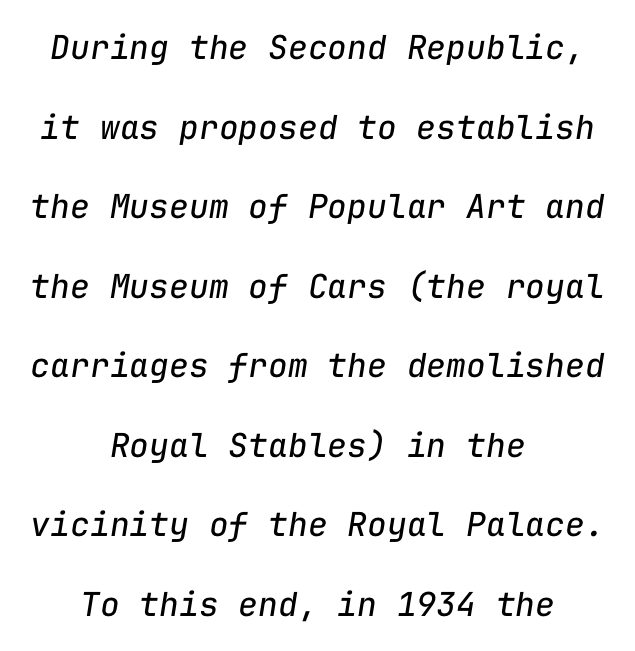
{"italic": "yes", "lean": "right", "slant_degrees": 9, "bold": "no", "weight": "regular", "width": "normal", "stroke_contrast": "low", "x_height": "medium", "monospaced": "yes", "underline": "no", "align": "center", "line_spacing": "loose", "line_spacing_ratio": 2.41, "letter_spacing": "normal", "letter_spacing_em": 0.0, "glyph_px": 33}
